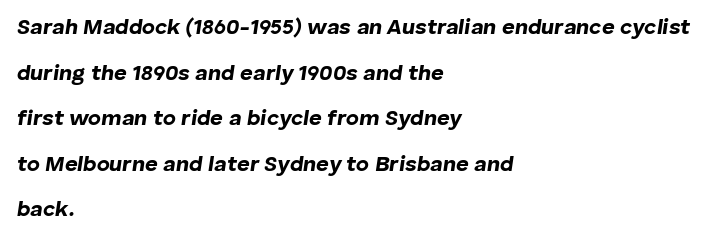
These words are printed bold, with thick strokes throughout. Spacing between characters is what you'd get straight out of the box. Quick note: italic. Caption: multi-line text, flush left, ragged right. A clean baseline with only descenders dipping below it.
